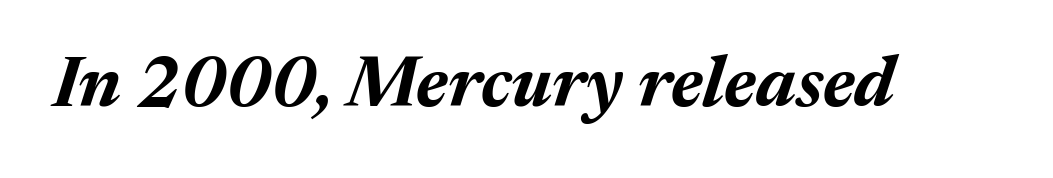
Nothing unusual about the tracking: characters are spaced as the font intends. You'd pick this weight for a headline — it's a proper bold. Characters are canted at an angle relative to the baseline's perpendicular. Varying glyph widths throughout — classic text-font behaviour.
